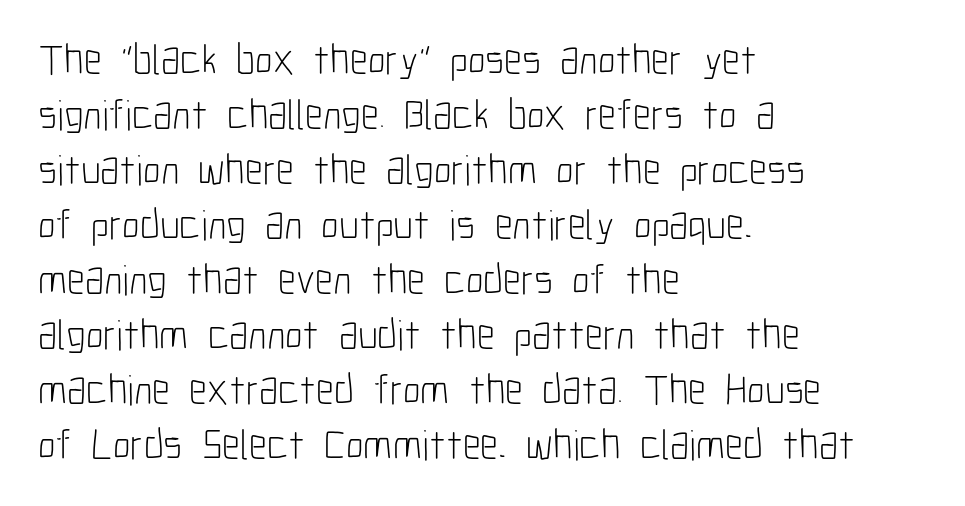
The image shows 43 px light, condensed sans-serif type, upright; set left-aligned, normal line spacing (1.28x), normal letter spacing, not underlined; low stroke contrast and a medium x-height.
